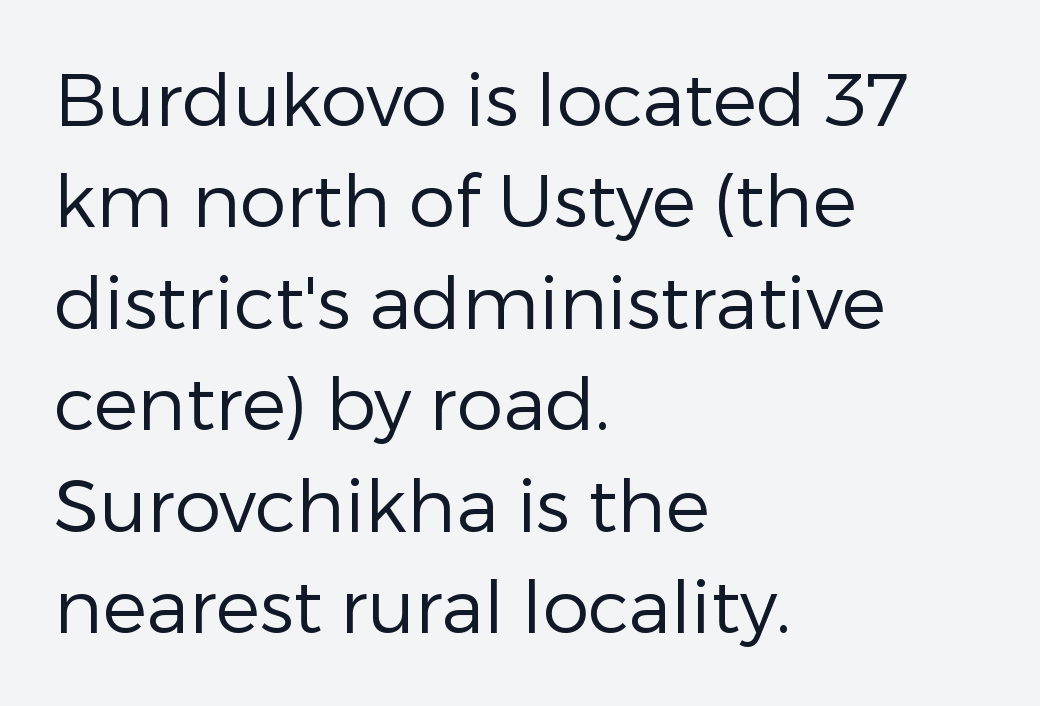
The image shows 74 px regular-weight sans-serif type, upright; set left-aligned, normal line spacing (1.37x), normal letter spacing, not underlined; low stroke contrast and a medium x-height.
